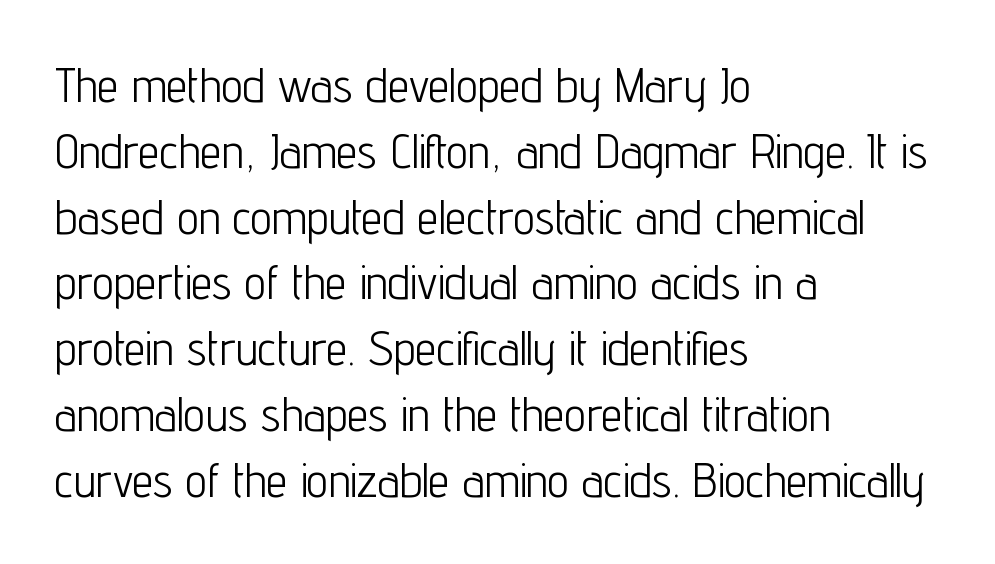
{"serif": "no", "italic": "no", "bold": "no", "weight": "light", "width": "condensed", "stroke_contrast": "low", "x_height": "medium", "monospaced": "no", "underline": "no", "align": "left", "line_spacing": "normal", "line_spacing_ratio": 1.37, "letter_spacing": "normal", "letter_spacing_em": 0.0, "glyph_px": 48}
